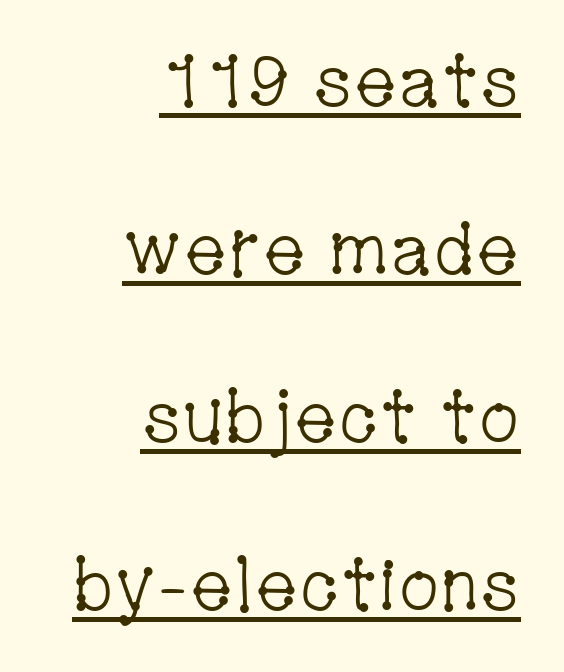
Q: Is the text bold? A: No.
Q: Is the text italic (slanted)? A: No, it is upright.
Q: Is the typeface a serif or a sans-serif typeface? A: Serif.
Q: Is the text underlined? A: Yes.
Q: How is the paragraph aligned? A: Right-aligned.
Q: Is the spacing between letters normal or unusually wide? A: Normal.
Q: Is the spacing between lines tight, normal or loose? A: Loose.
Q: Width (condensed, normal, or wide)? A: Condensed.
Q: Stroke contrast? A: Low.
Q: x-height? A: Medium.
Q: Monospaced? A: No.
